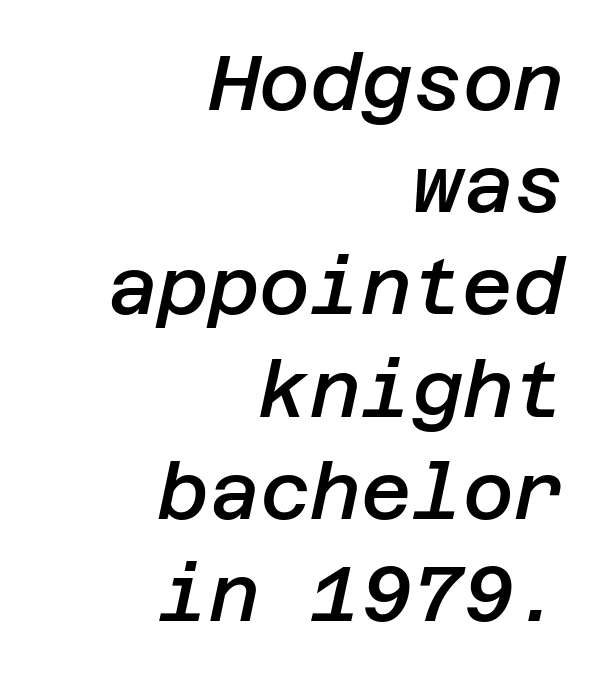
The image shows 78 px semibold type, italic (leaning right); set right-aligned, normal line spacing (1.31x), normal letter spacing, not underlined; low stroke contrast and a large x-height.
